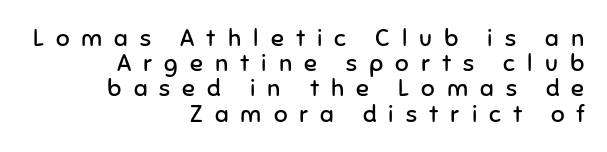
The image shows 24 px text type, upright; set right-aligned, tight line spacing (1.05x), unusually wide letter spacing (+0.5 em), not underlined.
